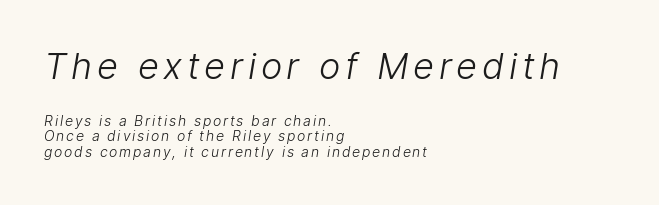
Honestly, the rows look squashed on top of each other. No letter is thick-stroked: the sample isn't bold. Spacing verdict: proportional, widths tailored to each character. Decoration check: the copy has no underline. The block sitting higher on the canvas is the one with enlarged characters.
